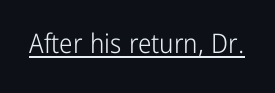
Q: Is the text bold? A: No.
Q: Is the text italic (slanted)? A: No, it is upright.
Q: Is the text underlined? A: Yes.
Q: Is the spacing between letters normal or unusually wide? A: Normal.
